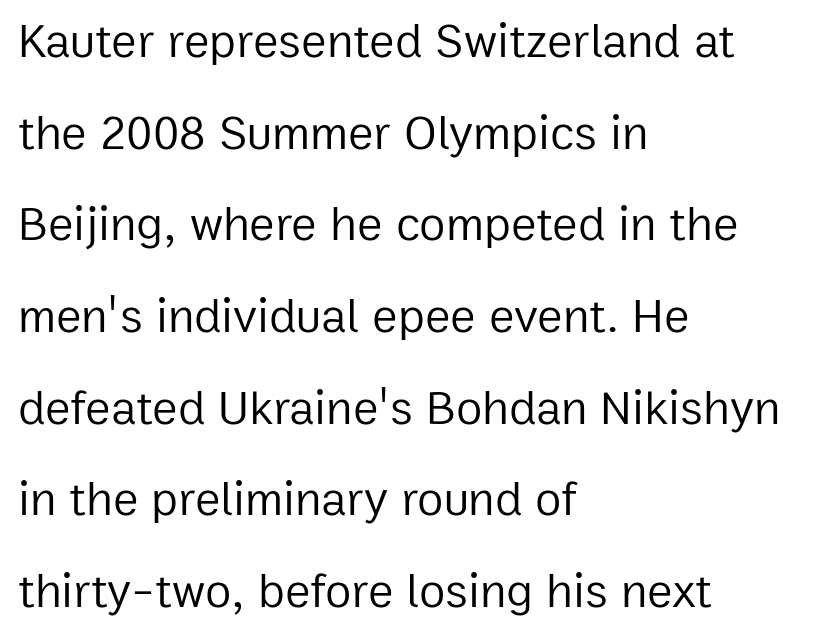
Stems here are at most as thick as an everyday book face. You could not count columns in this text — the font is proportionally spaced. Line spacing here is loose. The letters carry no serifs — their stems end cleanly without finishing strokes.
